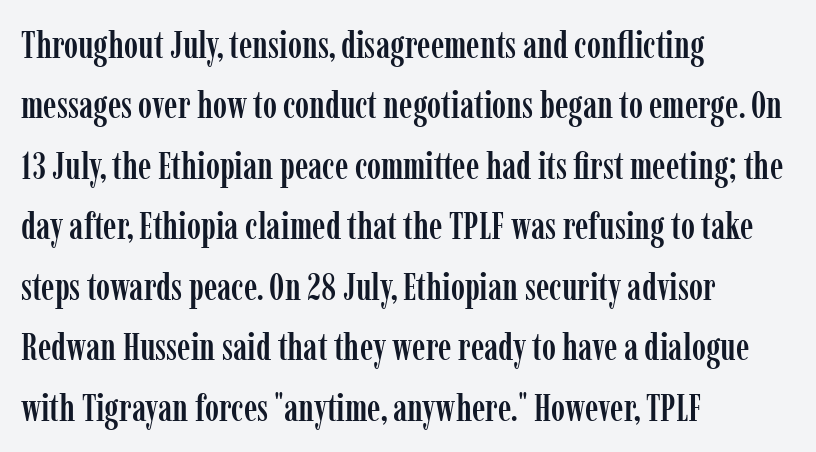
Q: Is the text italic (slanted)? A: No, it is upright.
Q: Is the typeface a serif or a sans-serif typeface? A: Serif.
Q: Is the text underlined? A: No.
Q: How is the paragraph aligned? A: Left-aligned.
Q: Is the spacing between letters normal or unusually wide? A: Normal.
Q: Is the spacing between lines tight, normal or loose? A: Normal.
Q: Width (condensed, normal, or wide)? A: Condensed.
Q: Stroke contrast? A: Low.
Q: x-height? A: Medium.
Q: Monospaced? A: No.
